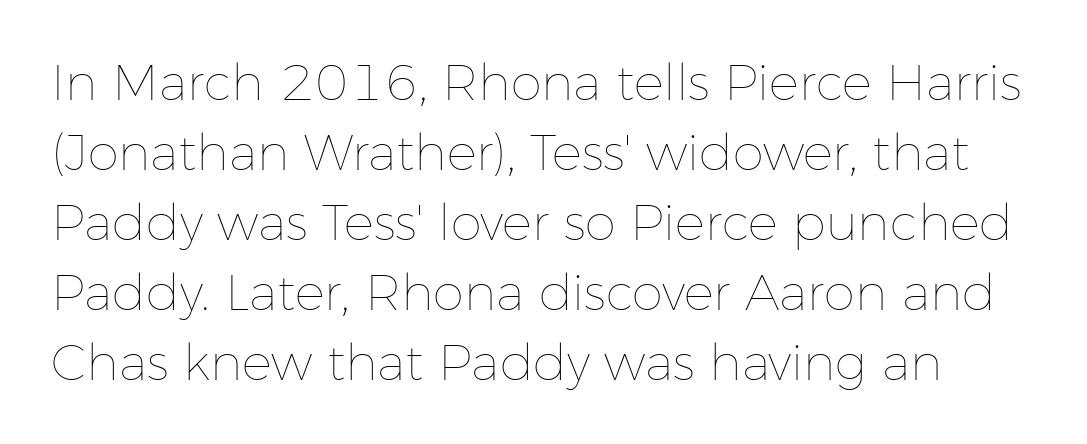
The image shows 50 px thin type, upright; set normal line spacing (1.4x), normal letter spacing, not underlined; low stroke contrast and a medium x-height.
